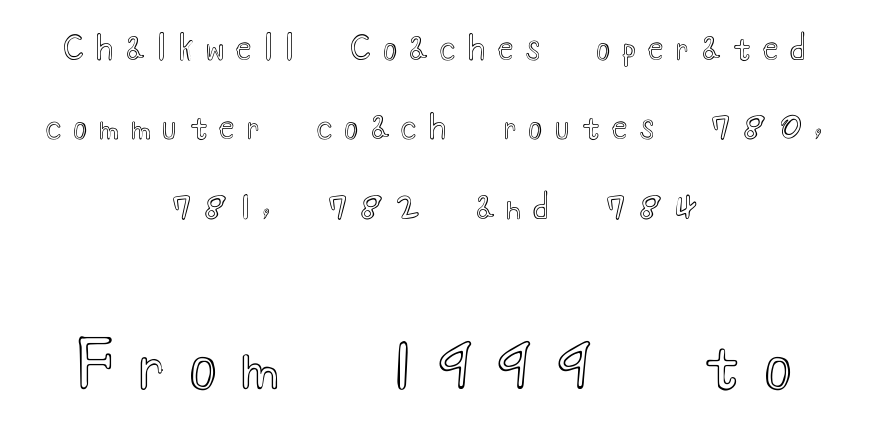
{"italic": "no", "width": "wide", "x_height": "small", "monospaced": "no", "underline": "no", "align": "center", "line_spacing": "loose", "line_spacing_ratio": 2.48, "letter_spacing": "wide", "letter_spacing_em": 0.39, "larger_block": "second", "size_ratio": 2.0, "glyph_px": 64}
